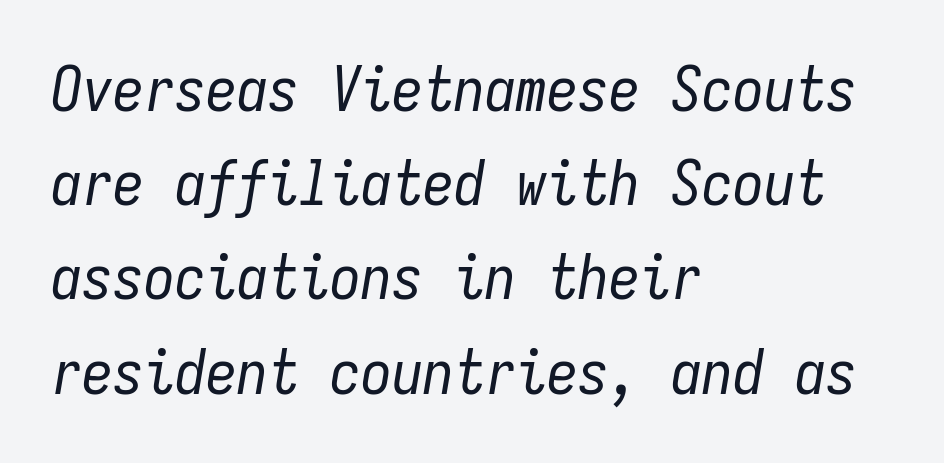
Letters rest on an invisible, unmarked baseline. These glyphs show unthickened strokes, regular width or finer. Tracking here is standard; glyphs follow each other at the usual distance. The lines sit at an ordinary, default distance from one another. Tall strokes in this sample are angled rather than plumb.
